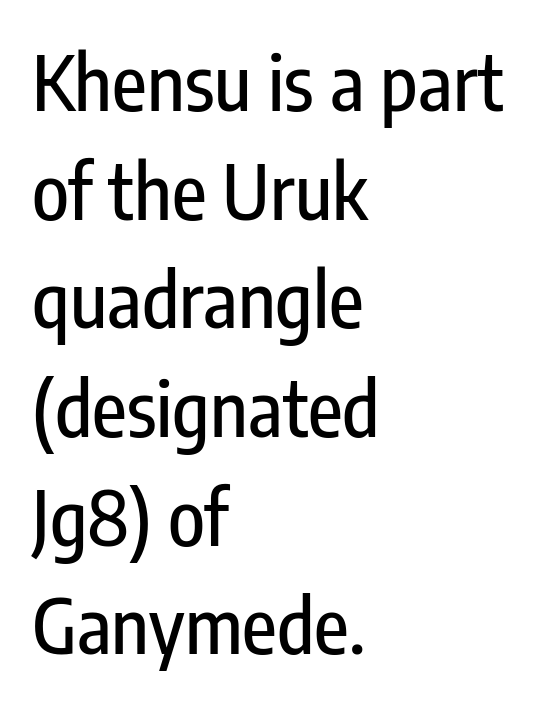
In terms of letterspacing, this is plain default setting. This sample has the flowing, uneven cadence of proportional lettering. Only glyphs here, with clear space below each row. The passage is arranged the way most books set body copy — flush left. Is there any slant? The stems are plumb.
